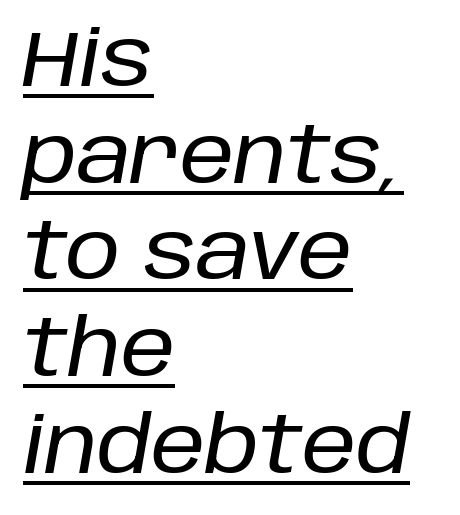
Notice how the passage keeps a crisp vertical edge on the left only. These lines keep a tight, regular rhythm from letter to letter. It's the slanting kind of type. Proportional: the letters do not fall into vertical columns. Descenders here cross a horizontal rule under the line.
